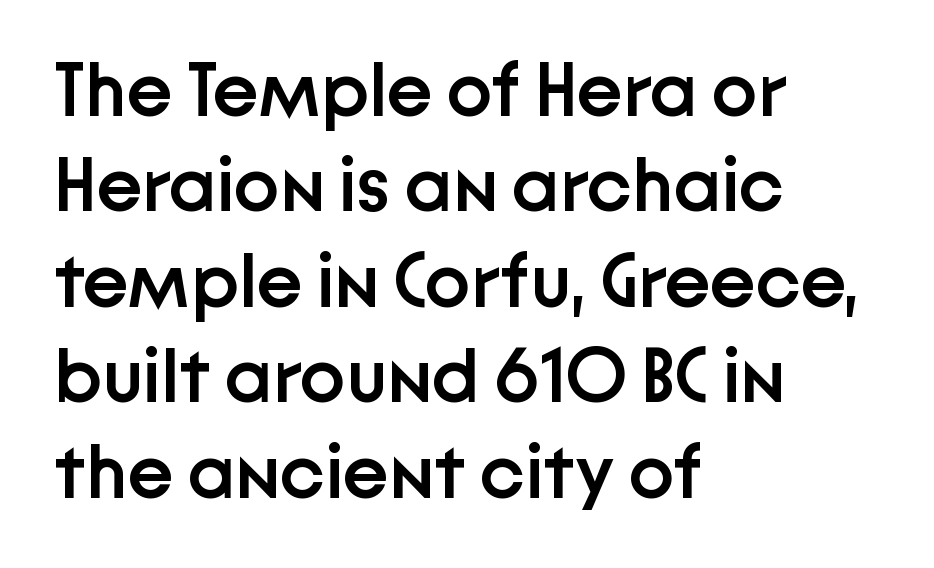
Q: Is the text bold? A: Semi-bold.
Q: Is the text italic (slanted)? A: No, it is upright.
Q: Is the typeface a serif or a sans-serif typeface? A: Sans-serif.
Q: Is the text underlined? A: No.
Q: How is the paragraph aligned? A: Left-aligned.
Q: Is the spacing between letters normal or unusually wide? A: Normal.
Q: Width (condensed, normal, or wide)? A: Normal.
Q: Stroke contrast? A: Low.
Q: x-height? A: Medium.
Q: Monospaced? A: No.
